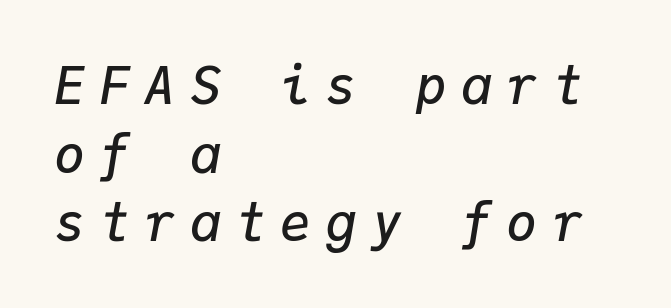
Line beginnings align vertically; line endings do not. Do the characters align in a grid? Yes, the font is monospaced. Students, this is semibold: more ink than regular, less than bold. If you drew a line through each stem, it would be angled. Glance below the letters and you will spot only blank space. Regarding leading, the lines here are spaced in the standard way.
